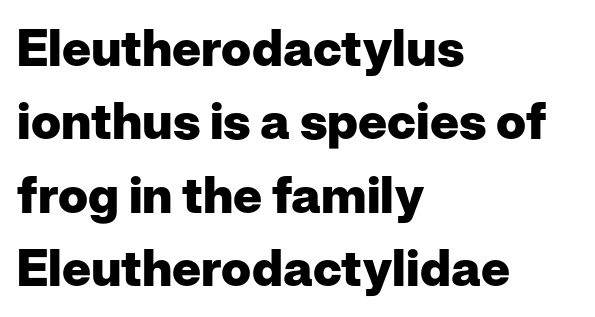
Default kerning and tracking; the words read as compact shapes. Every row of glyphs begins at an identical x-position on the left. Nothing sits at the stroke ends, so this counts as sans-serif. Plain, unruled lines of type.
